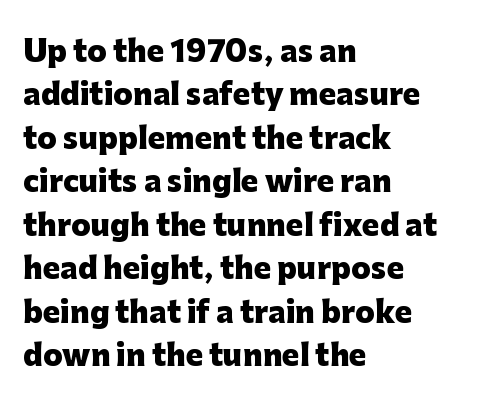
The image shows 29 px heavy sans-serif type, upright; set left-aligned, normal line spacing (1.5x), normal letter spacing, not underlined; low stroke contrast and a medium x-height.
